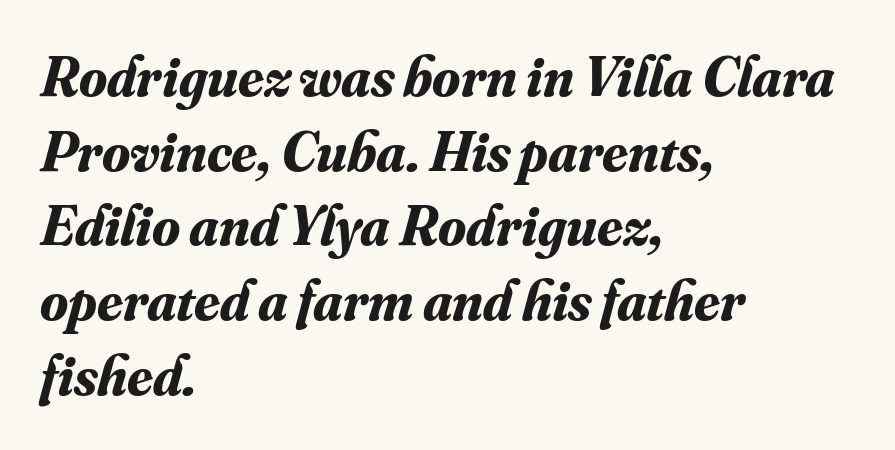
To sum up the face: it has serifs. Notice how the passage keeps a crisp vertical edge on the left only. Spacing verdict: proportional, widths tailored to each character. Slant detected: the letters are inclined. Typographic density is high because the face is bold. These lines sit exactly where default settings would place them.
